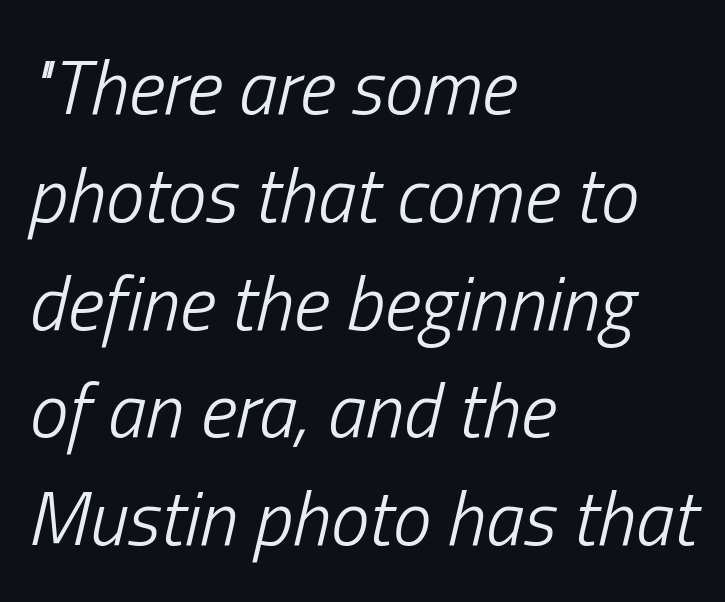
{"italic": "yes", "lean": "right", "slant_degrees": 13, "bold": "no", "weight": "light", "width": "condensed", "stroke_contrast": "low", "x_height": "medium", "monospaced": "no", "underline": "no", "align": "left", "line_spacing": "normal", "line_spacing_ratio": 1.4, "letter_spacing": "normal", "letter_spacing_em": 0.0, "glyph_px": 77}
